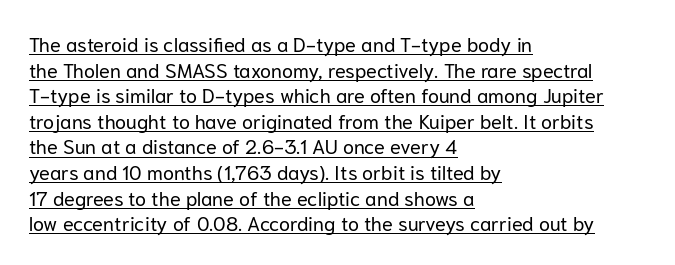
The rows are spaced the way most documents space them. The specimen includes a rule beneath the text block's lines. Heft: none added — not bold. A typesetter would call this zero additional tracking. Line beginnings align vertically; line endings do not.
